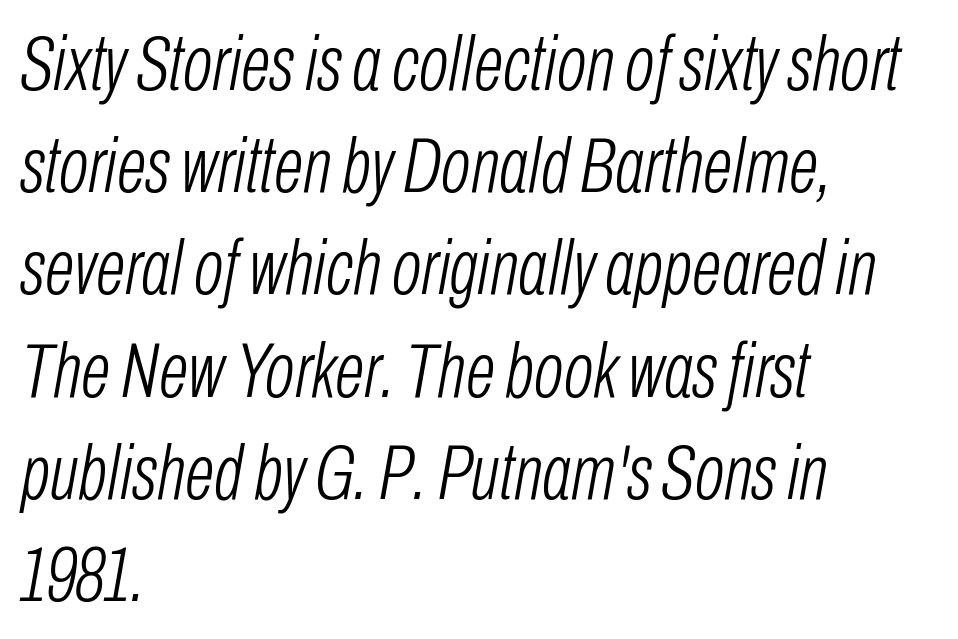
The image shows 78 px light, condensed type, italic (leaning right); set left-aligned, normal line spacing (1.31x), normal letter spacing, not underlined; low stroke contrast and a medium x-height.
